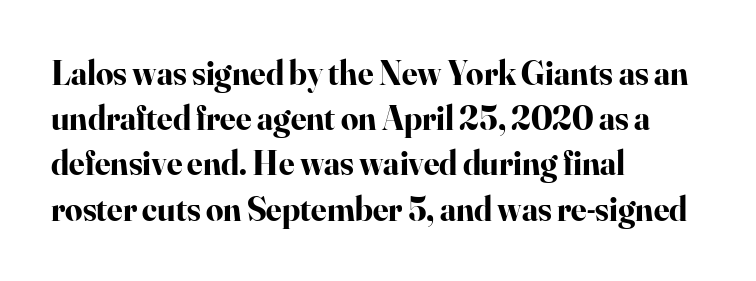
{"serif": "yes", "italic": "no", "bold": "yes", "weight": "bold", "width": "normal", "stroke_contrast": "high", "x_height": "small", "monospaced": "no", "underline": "no", "align": "left", "line_spacing": "normal", "line_spacing_ratio": 1.33, "letter_spacing": "normal", "letter_spacing_em": 0.0, "glyph_px": 34}
